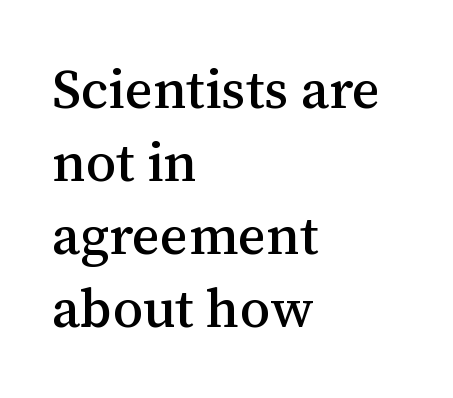
{"serif": "yes", "italic": "no", "width": "normal", "stroke_contrast": "medium", "x_height": "medium", "monospaced": "no", "underline": "no", "align": "left", "line_spacing": "normal", "line_spacing_ratio": 1.35, "letter_spacing": "normal", "letter_spacing_em": 0.0, "glyph_px": 54}
